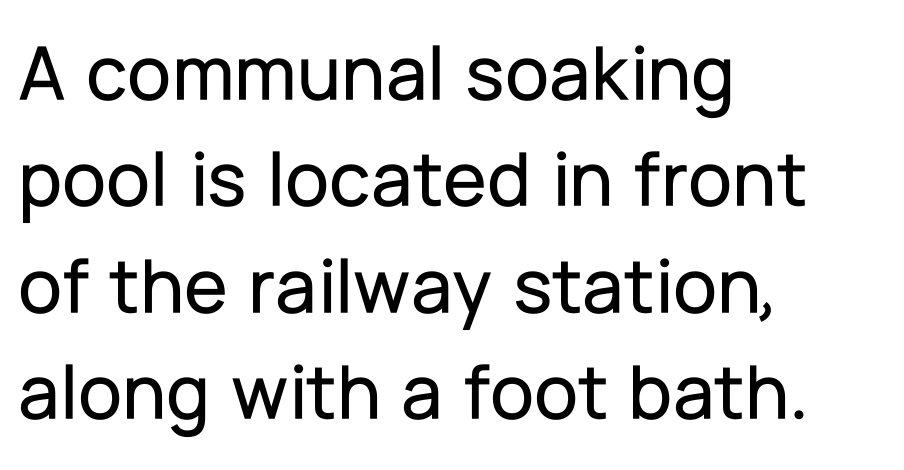
{"serif": "no", "italic": "no", "width": "normal", "stroke_contrast": "low", "x_height": "medium", "monospaced": "no", "underline": "no", "align": "left", "line_spacing": "normal", "line_spacing_ratio": 1.33, "letter_spacing": "normal", "letter_spacing_em": 0.0, "glyph_px": 80}
